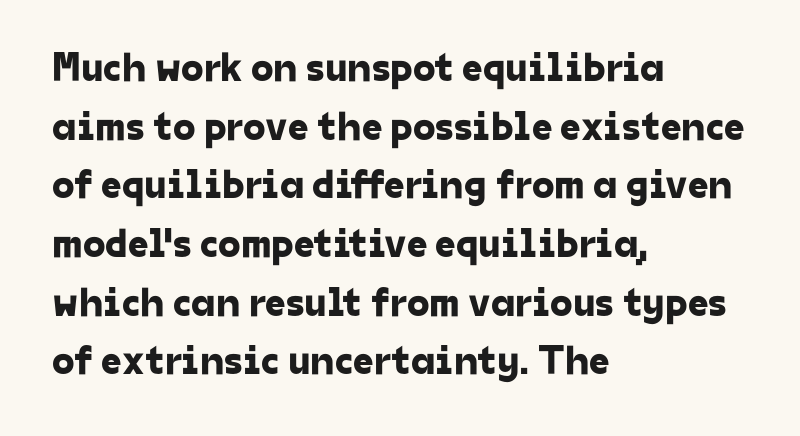
Each letter keeps its own natural width here, so spacing adapts to shape. Horizontal bands of white between lines are of average thickness. A classic flush-left, rag-right setting is used for this passage. Words appear dense and cohesive because spacing is normal. Typographically, this falls in the sans-serif category. Descenders hang freely into open space.
